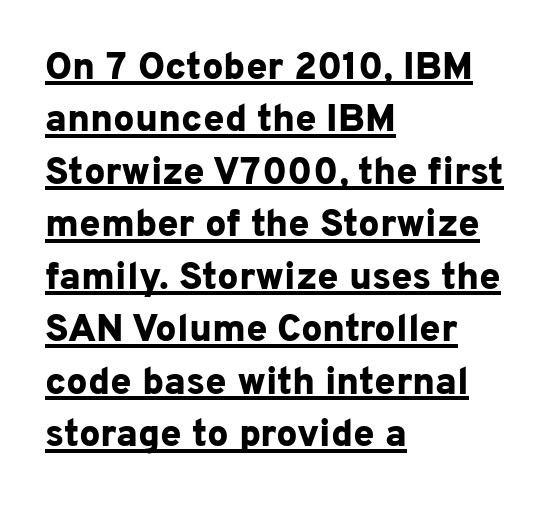
{"serif": "no", "italic": "no", "bold": "yes", "weight": "bold", "width": "normal", "stroke_contrast": "low", "x_height": "medium", "monospaced": "no", "underline": "yes", "align": "left", "line_spacing": "normal", "line_spacing_ratio": 1.38, "letter_spacing": "normal", "letter_spacing_em": 0.0, "glyph_px": 38}
